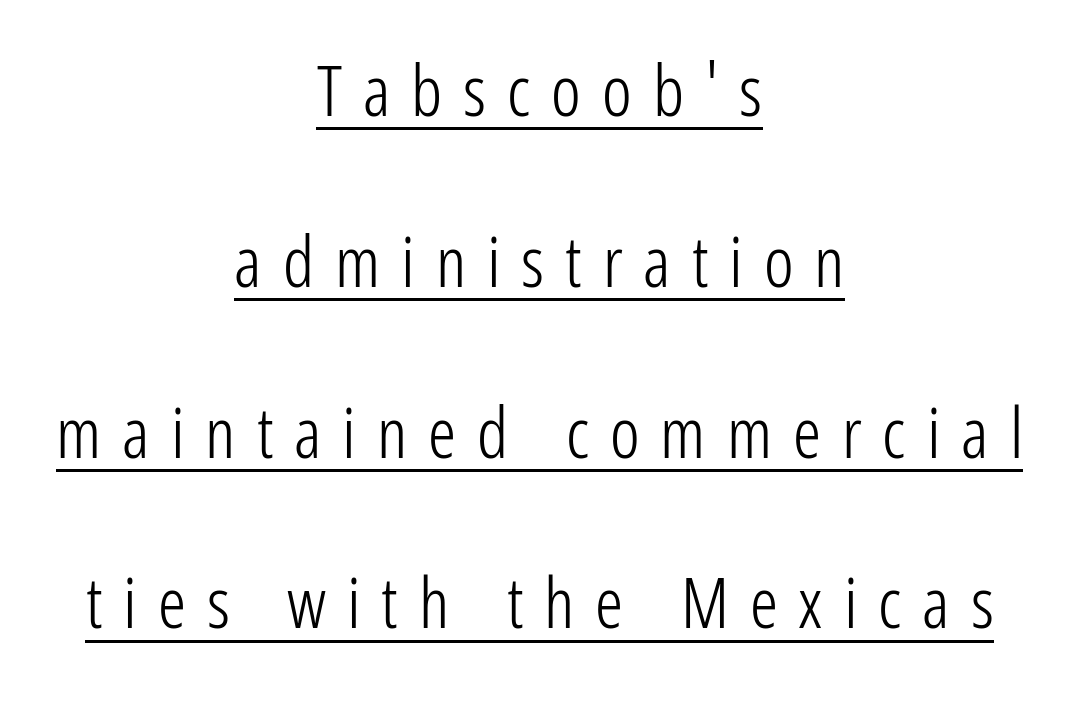
The image shows 70 px light, condensed sans-serif type, upright; set centered, loose line spacing (2.44x), unusually wide letter spacing (+0.3 em), underlined; low stroke contrast and a medium x-height.
